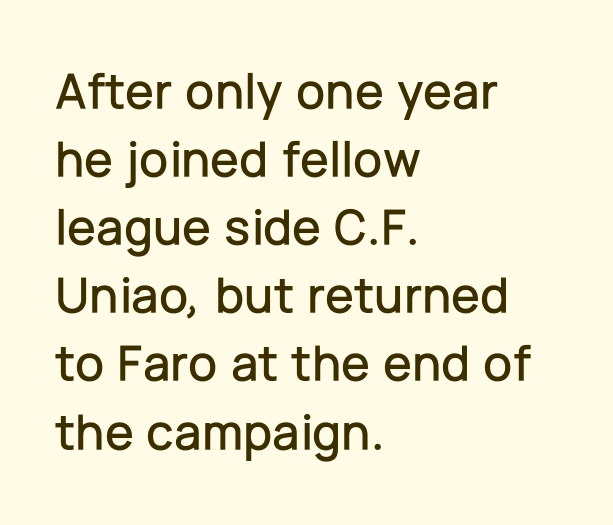
Q: Is the text italic (slanted)? A: No, it is upright.
Q: Is the typeface a serif or a sans-serif typeface? A: Sans-serif.
Q: Is the text underlined? A: No.
Q: How is the paragraph aligned? A: Left-aligned.
Q: Is the spacing between letters normal or unusually wide? A: Normal.
Q: Is the spacing between lines tight, normal or loose? A: Normal.
Q: Width (condensed, normal, or wide)? A: Normal.
Q: Stroke contrast? A: Low.
Q: x-height? A: Medium.
Q: Monospaced? A: No.
